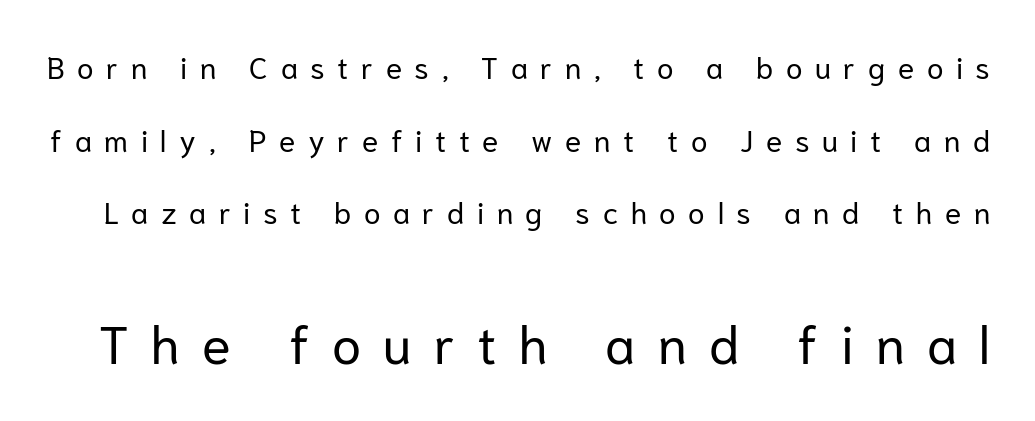
The image shows 53 px regular-weight sans-serif type, upright; set loose line spacing (2.42x), unusually wide letter spacing (+0.42 em), not underlined; the second (bottom) block is 1.77x larger; low stroke contrast and a medium x-height.
